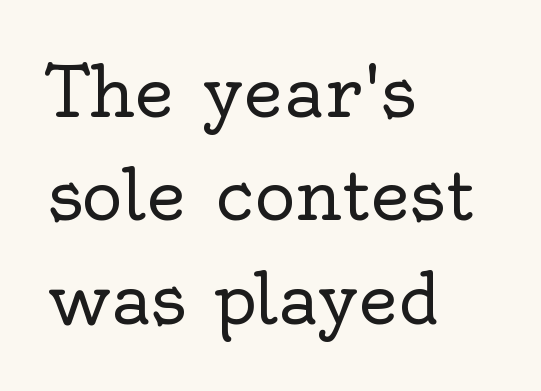
Evenly set lines give the paragraph a standard silhouette. Tracking value appears to be zero — textbook default spacing. Vertical stems look standard width or narrower in stroke. Leftover space on each line is placed entirely after the last word. The type family on display is of the serif kind.
